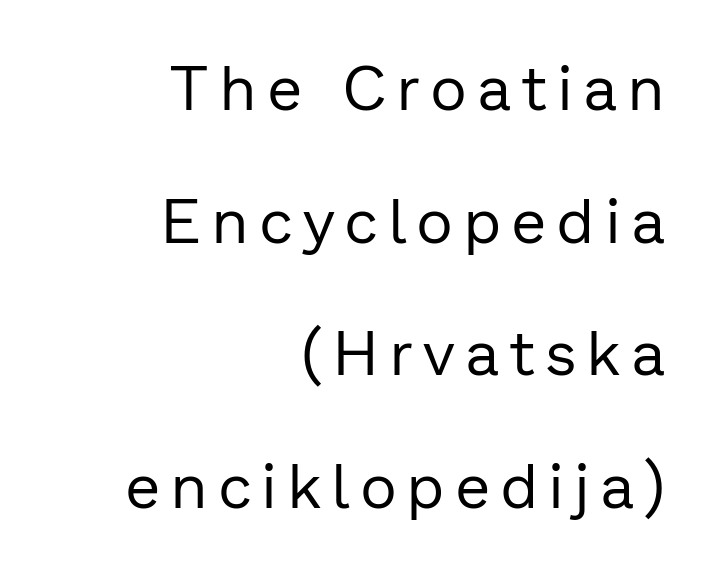
Here the designer chose a conventional face with non-uniform glyph widths. This is the regular roman posture of the typeface. The designer dialed line spacing up above the default. The passage shown is not underscored anywhere. Teacher's note: observe the even right margin — that is flush-right alignment. The type family on display is of the sans-serif kind.
